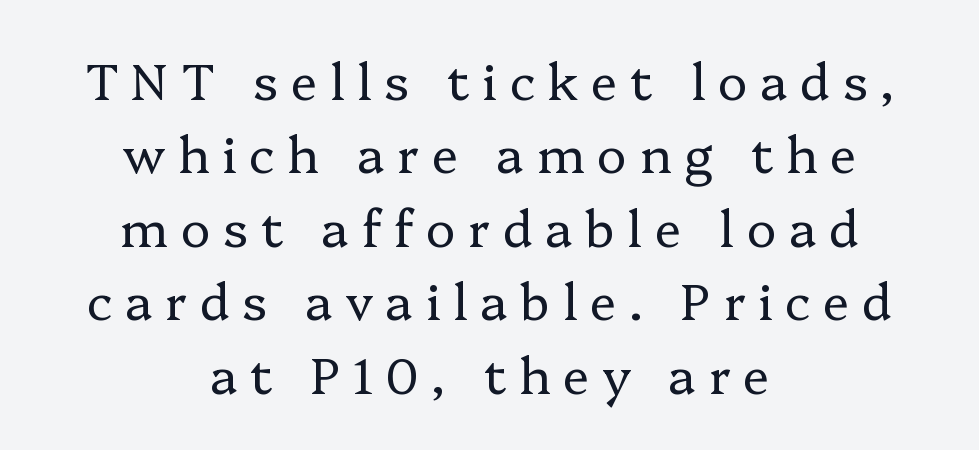
The block of text has a typical density, with ordinary space between rows. The letters advance in unequal steps, a hallmark of proportional type. The letterforms stand isolated, each surrounded by extra space. The letters stand straight up with perfectly vertical stems.
